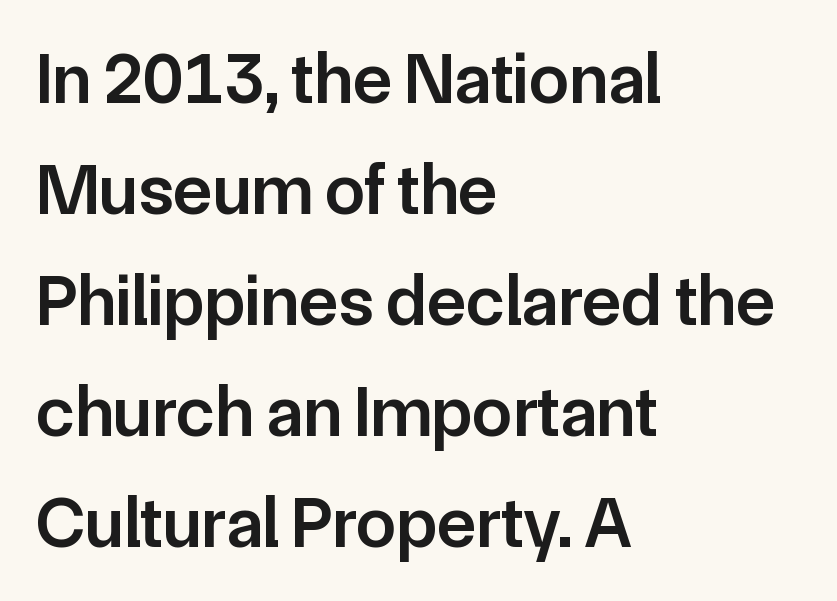
{"serif": "no", "italic": "no", "bold": "semi", "weight": "semibold", "width": "normal", "stroke_contrast": "low", "x_height": "medium", "monospaced": "no", "underline": "no", "align": "left", "line_spacing": "normal", "line_spacing_ratio": 1.54, "letter_spacing": "normal", "letter_spacing_em": 0.0, "glyph_px": 72}
